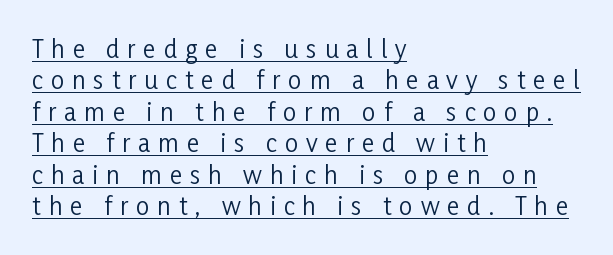
{"italic": "no", "bold": "no", "underline": "yes", "align": "left", "line_spacing": "normal", "line_spacing_ratio": 1.31, "letter_spacing": "wide", "letter_spacing_em": 0.33, "glyph_px": 24}
